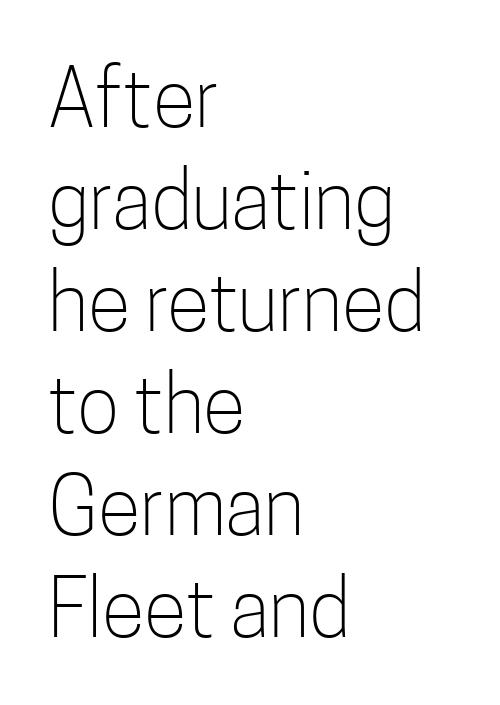
The text was rendered using a sans face with plain stroke endings. The specimen omits any rule beneath the text block's lines. How would I describe the line gaps? Plain and ordinary. The lines are quadded left. The rendering uses natural spacing where letterforms have individual widths. In terms of posture, this sample is upright.
